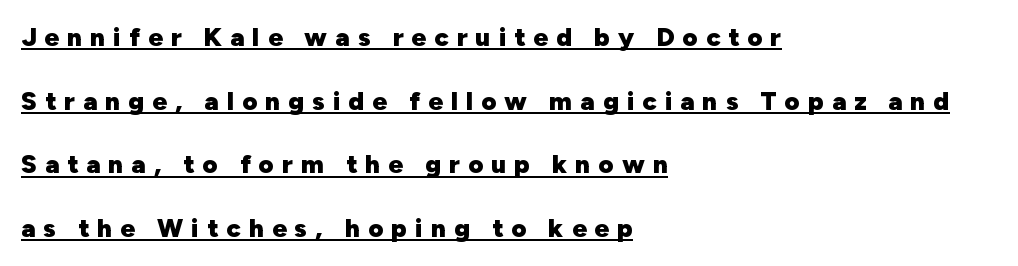
One glance says open: line gaps are wider than usual. Pretty heavy lettering here — definitely bold. Italic? Not at all — the glyphs are vertical. Spacing between characters has been opened up far beyond the box default. The compositor pushed each line to the left boundary.
